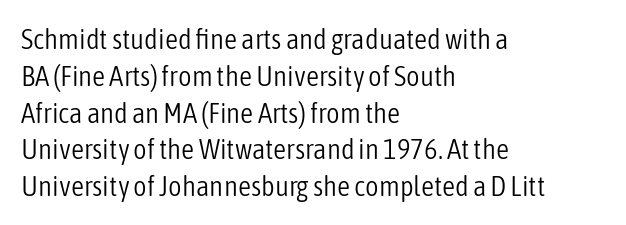
The image shows 29 px light, condensed sans-serif type, upright; set left-aligned, normal line spacing (1.27x), normal letter spacing, not underlined; low stroke contrast and a medium x-height.
